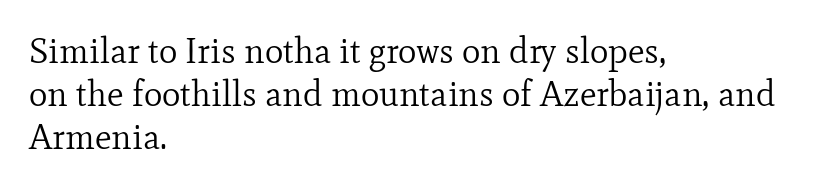
The text block is weighted toward the left margin, trailing off unevenly rightward. Plain, unruled lines of type. Nothing heavy about these letters — not bold at all. Posture: vertical. Proportional: the letters do not fall into vertical columns. A typesetter would label this face a serif.
